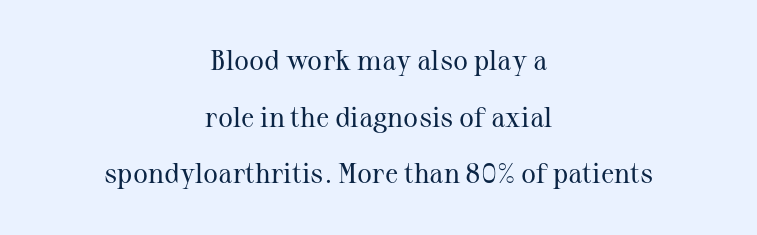
{"serif": "yes", "italic": "no", "bold": "no", "weight": "regular", "width": "normal", "stroke_contrast": "medium", "x_height": "medium", "monospaced": "no", "underline": "no", "align": "center", "line_spacing": "loose", "line_spacing_ratio": 2.02, "letter_spacing": "normal", "letter_spacing_em": 0.0, "glyph_px": 28}
